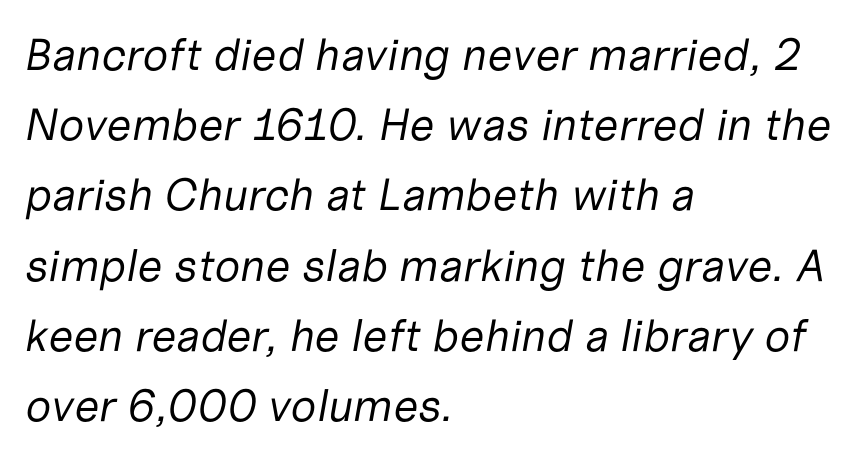
{"italic": "yes", "lean": "right", "slant_degrees": 10, "bold": "no", "weight": "regular", "width": "normal", "stroke_contrast": "low", "x_height": "medium", "monospaced": "no", "underline": "no", "align": "left", "line_spacing": "normal", "line_spacing_ratio": 1.56, "letter_spacing": "normal", "letter_spacing_em": 0.0, "glyph_px": 45}
